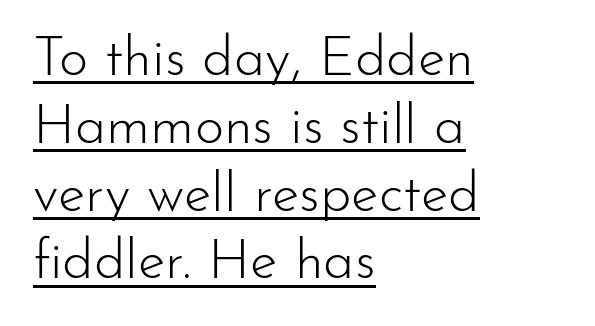
The image shows 56 px light sans-serif type, upright; set left-aligned, line spacing 1.21x, normal letter spacing, underlined; low stroke contrast and a small x-height.
